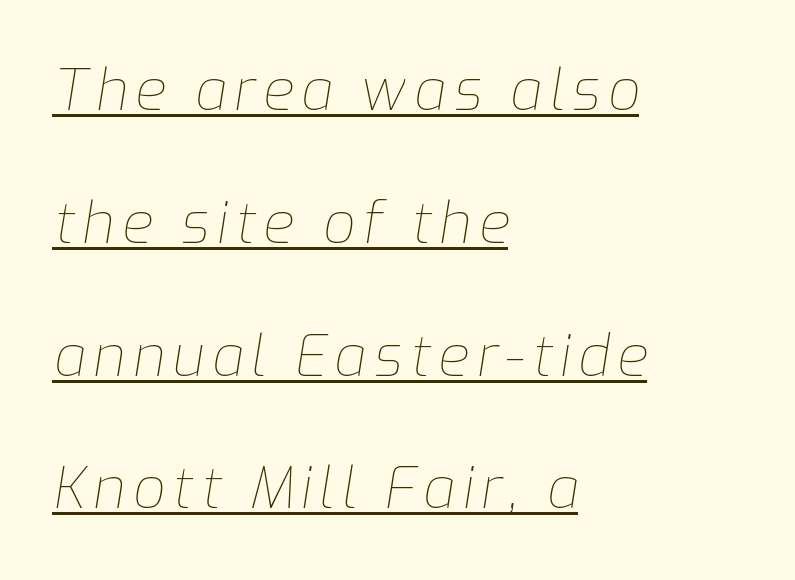
The specimen reads as italic at a glance. The leading is generous, giving the passage an open texture. This sample has the flowing, uneven cadence of proportional lettering. If you drew a ruler down the left edge, every line would touch it. Underline: present. The letterforms sit at book weight or below.
